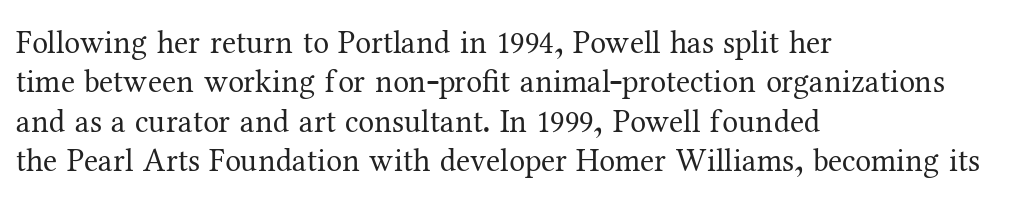
{"serif": "yes", "italic": "no", "bold": "no", "weight": "regular", "width": "normal", "stroke_contrast": "medium", "x_height": "medium", "monospaced": "no", "underline": "no", "align": "left", "line_spacing_ratio": 1.23, "letter_spacing": "normal", "letter_spacing_em": 0.0, "glyph_px": 32}
